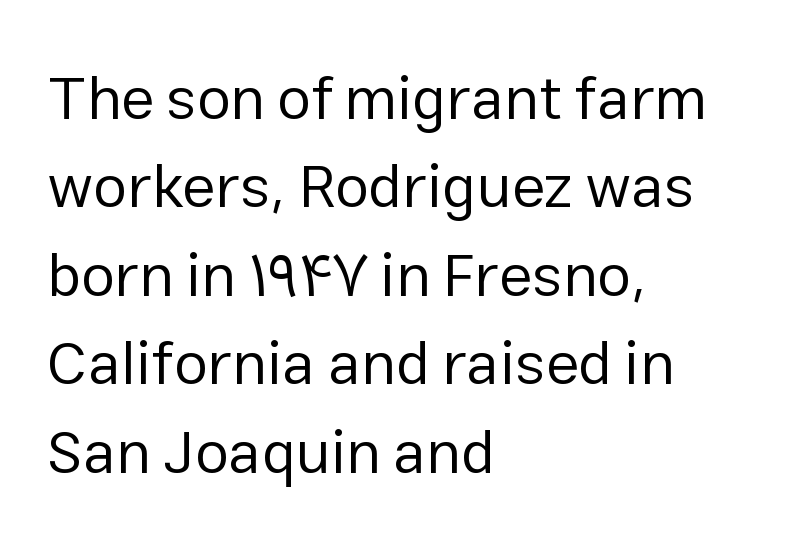
Q: Is the text bold? A: No.
Q: Is the text italic (slanted)? A: No, it is upright.
Q: Is the typeface a serif or a sans-serif typeface? A: Sans-serif.
Q: Is the text underlined? A: No.
Q: How is the paragraph aligned? A: Left-aligned.
Q: Is the spacing between letters normal or unusually wide? A: Normal.
Q: Is the spacing between lines tight, normal or loose? A: Normal.
Q: Width (condensed, normal, or wide)? A: Normal.
Q: Stroke contrast? A: Low.
Q: x-height? A: Medium.
Q: Monospaced? A: No.
